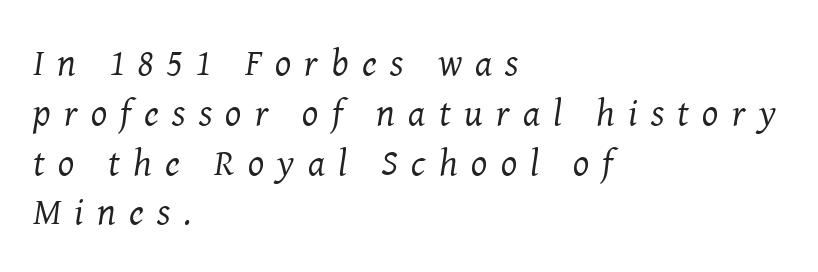
Q: Is the text bold? A: No.
Q: Is the text italic (slanted)? A: Yes, it leans right by about 8 degrees.
Q: Is the typeface a serif or a sans-serif typeface? A: Serif.
Q: Is the text underlined? A: No.
Q: How is the paragraph aligned? A: Left-aligned.
Q: Is the spacing between letters normal or unusually wide? A: Unusually wide.
Q: Is the spacing between lines tight, normal or loose? A: Normal.
Q: Width (condensed, normal, or wide)? A: Normal.
Q: Stroke contrast? A: Medium.
Q: x-height? A: Medium.
Q: Monospaced? A: No.
